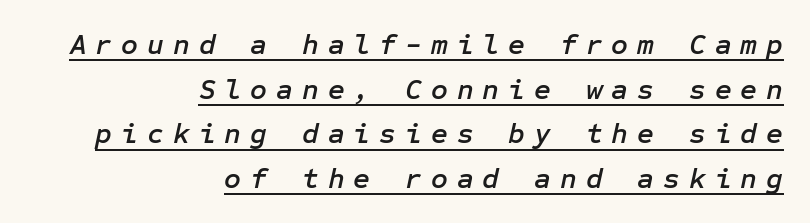
In designer terms, the underline attribute is active on this setting. In terms of posture, this sample is oblique. Students, note that the glyphs here are deliberately spaced far apart. Baseline-to-baseline distance is the conventional proportion of letter height. These lines are set flush right with a ragged left edge.
